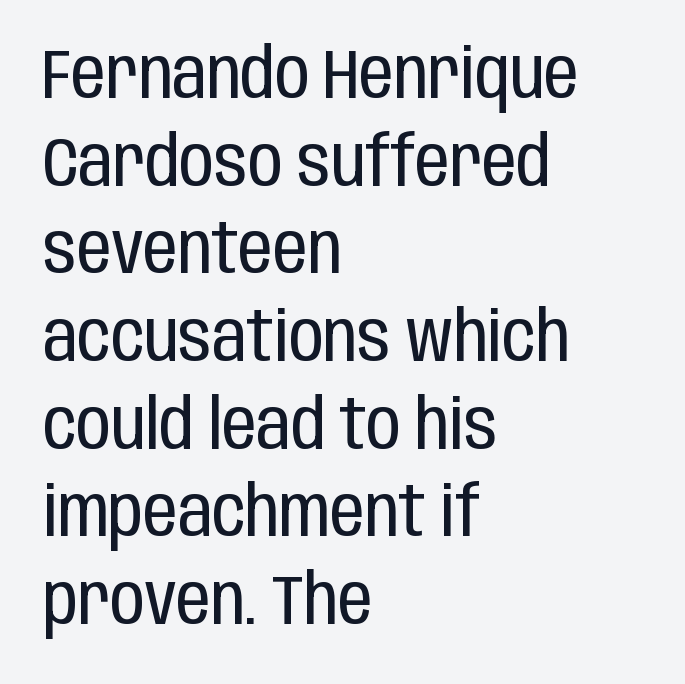
Serifs: no, the terminals of the letterforms are clean. Caption: face not bold, strokes unweighted. The specimen reads as upright at a glance. Descenders are the only things crossing below the line. Looks like regular typesetting: each glyph gets only the width it needs. Standard letterfit; no display-style spreading of the glyphs.
